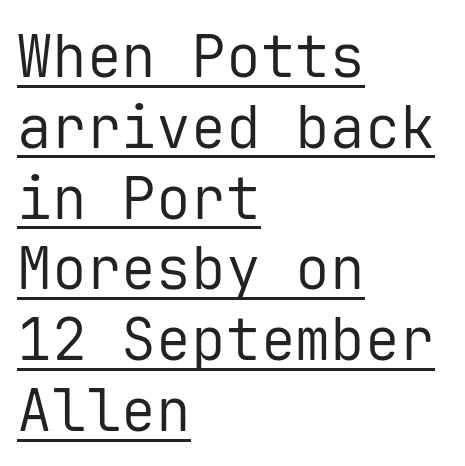
Font category for this specimen: sans-serif. Alignment: flush left. Does the lettering tilt? It doesn't — this is upright. Each line of the rendering has a horizontal stroke beneath the glyphs. This sample has the even, mechanical cadence of fixed-width lettering. These glyphs show unthickened strokes, regular width or finer.
